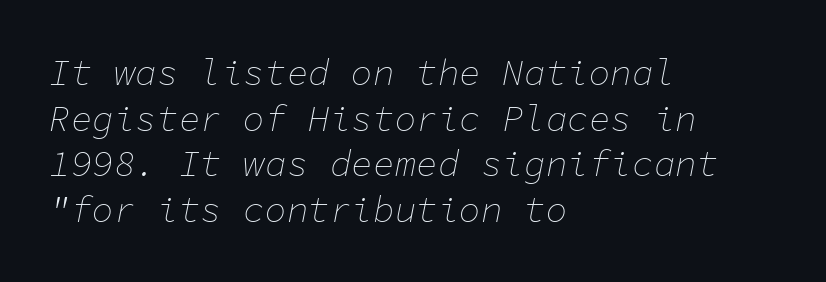
{"italic": "yes", "lean": "right", "slant_degrees": 11, "bold": "no", "weight": "thin", "width": "normal", "stroke_contrast": "low", "x_height": "medium", "monospaced": "yes", "underline": "no", "align": "left", "line_spacing": "normal", "line_spacing_ratio": 1.27, "letter_spacing": "normal", "letter_spacing_em": 0.0, "glyph_px": 36}
